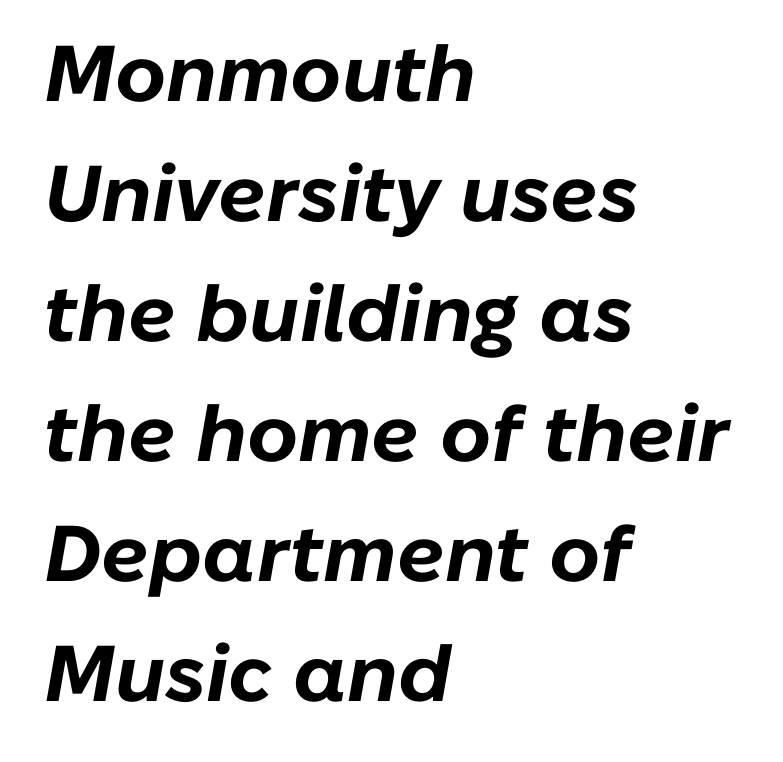
The image shows 79 px bold type, italic (leaning right); set left-aligned, normal line spacing (1.52x), normal letter spacing, not underlined; low stroke contrast and a medium x-height.
